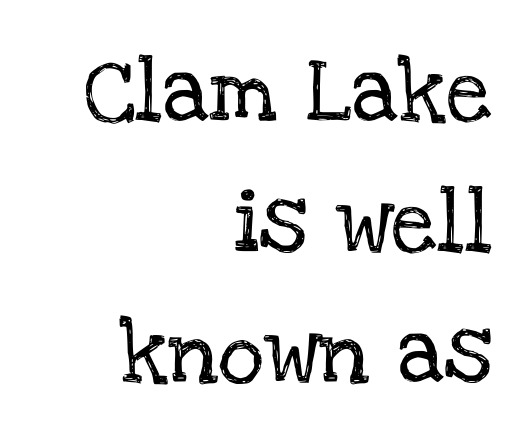
The font's upright variant was chosen for this text. A typesetter would call this leading open, well beyond the default. Honestly, the letter spacing is just normal — you wouldn't notice it. Proportional: the letters do not fall into vertical columns.
